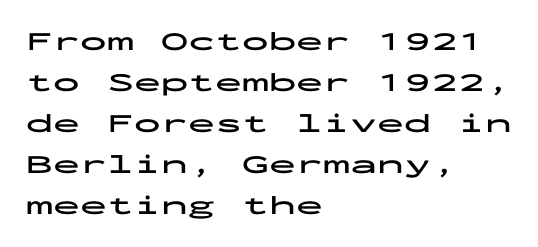
{"italic": "no", "bold": "yes", "underline": "no", "align": "left", "line_spacing": "normal", "line_spacing_ratio": 1.52, "letter_spacing": "normal", "letter_spacing_em": 0.0, "glyph_px": 27}
